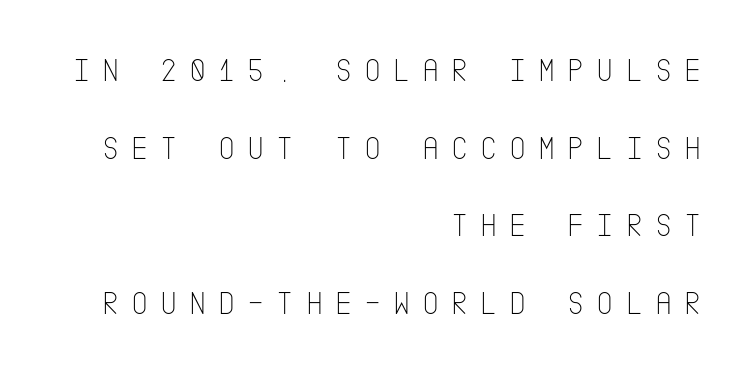
{"serif": "no", "italic": "no", "bold": "no", "weight": "thin", "width": "condensed", "stroke_contrast": "low", "x_height": "large", "underline": "no", "align": "right", "line_spacing": "loose", "line_spacing_ratio": 2.35, "letter_spacing": "wide", "letter_spacing_em": 0.36, "glyph_px": 33}
